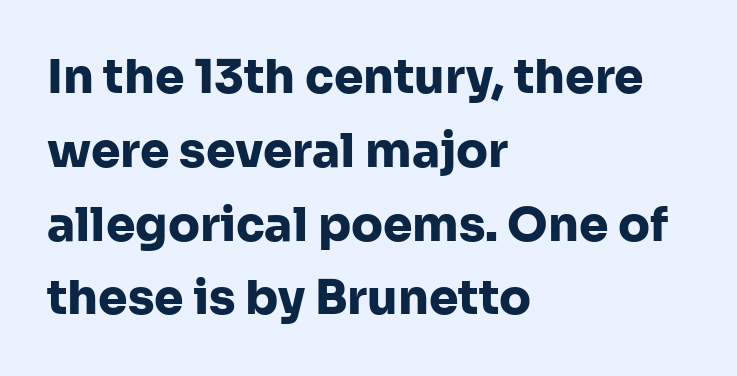
{"serif": "no", "italic": "no", "bold": "yes", "weight": "heavy", "width": "normal", "stroke_contrast": "low", "x_height": "medium", "monospaced": "no", "underline": "no", "align": "left", "line_spacing": "normal", "line_spacing_ratio": 1.57, "letter_spacing": "normal", "letter_spacing_em": 0.0, "glyph_px": 47}
